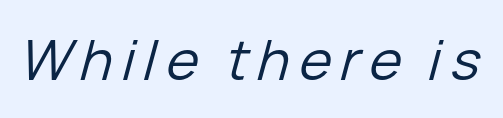
Q: Is the text bold? A: No.
Q: Is the text italic (slanted)? A: Yes, it leans right by about 15 degrees.
Q: Is the text underlined? A: No.
Q: Width (condensed, normal, or wide)? A: Normal.
Q: Stroke contrast? A: Low.
Q: x-height? A: Medium.
Q: Monospaced? A: No.
